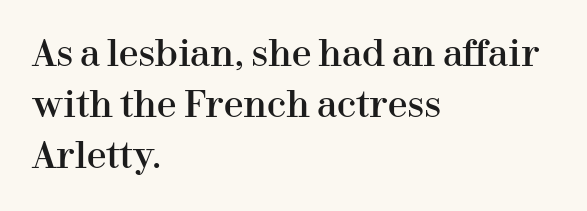
{"serif": "yes", "italic": "no", "width": "normal", "stroke_contrast": "high", "x_height": "medium", "monospaced": "no", "underline": "no", "align": "left", "line_spacing": "normal", "line_spacing_ratio": 1.46, "letter_spacing": "normal", "letter_spacing_em": 0.0, "glyph_px": 35}
